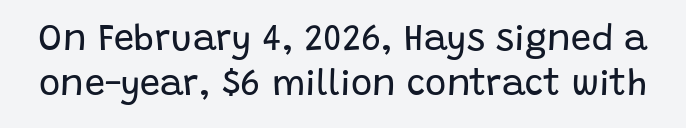
{"serif": "no", "italic": "no", "bold": "no", "weight": "regular", "width": "normal", "stroke_contrast": "low", "x_height": "large", "monospaced": "no", "underline": "no", "line_spacing_ratio": 1.24, "letter_spacing": "normal", "letter_spacing_em": 0.0, "glyph_px": 36}
